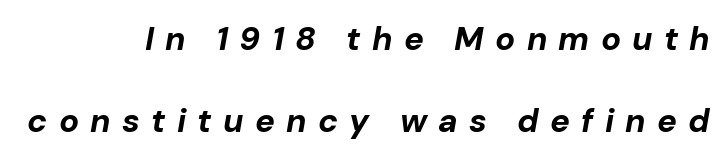
Q: Is the text bold? A: Yes.
Q: Is the text italic (slanted)? A: Yes, it leans right by about 10 degrees.
Q: Is the text underlined? A: No.
Q: How is the paragraph aligned? A: Right-aligned.
Q: Is the spacing between letters normal or unusually wide? A: Unusually wide.
Q: Is the spacing between lines tight, normal or loose? A: Loose.
Q: Width (condensed, normal, or wide)? A: Normal.
Q: Stroke contrast? A: Low.
Q: x-height? A: Medium.
Q: Monospaced? A: No.
